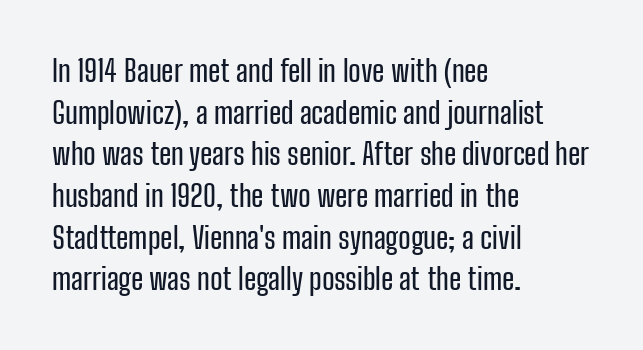
Q: Is the text italic (slanted)? A: No, it is upright.
Q: Is the typeface a serif or a sans-serif typeface? A: Sans-serif.
Q: Is the text underlined? A: No.
Q: How is the paragraph aligned? A: Left-aligned.
Q: Is the spacing between letters normal or unusually wide? A: Normal.
Q: Is the spacing between lines tight, normal or loose? A: Normal.
Q: Width (condensed, normal, or wide)? A: Condensed.
Q: Stroke contrast? A: Low.
Q: x-height? A: Medium.
Q: Monospaced? A: No.
